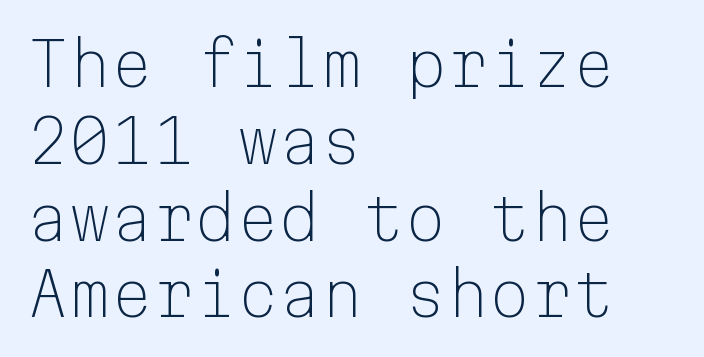
Q: Is the text bold? A: No.
Q: Is the text italic (slanted)? A: No, it is upright.
Q: Is the typeface a serif or a sans-serif typeface? A: Sans-serif.
Q: Is the text underlined? A: No.
Q: How is the paragraph aligned? A: Left-aligned.
Q: Is the spacing between letters normal or unusually wide? A: Normal.
Q: Is the spacing between lines tight, normal or loose? A: Normal.
Q: Width (condensed, normal, or wide)? A: Normal.
Q: Stroke contrast? A: Low.
Q: x-height? A: Medium.
Q: Monospaced? A: Yes.
